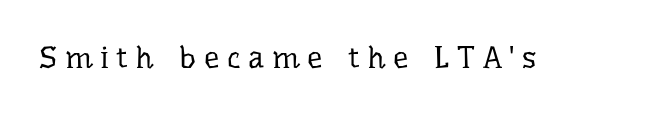
{"serif": "yes", "italic": "no", "bold": "no", "weight": "regular", "width": "normal", "stroke_contrast": "low", "x_height": "medium", "monospaced": "no", "underline": "no", "letter_spacing": "wide", "letter_spacing_em": 0.25, "glyph_px": 31}
